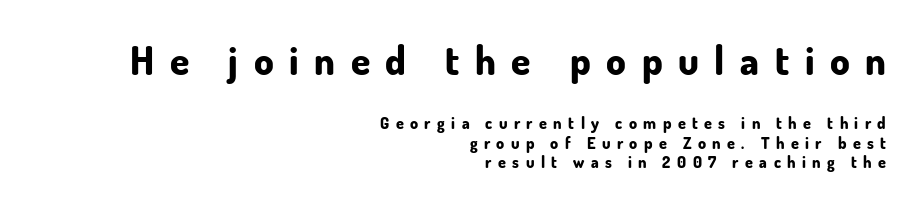
{"serif": "no", "italic": "no", "bold": "yes", "weight": "bold", "width": "normal", "stroke_contrast": "low", "x_height": "small", "monospaced": "no", "underline": "no", "align": "right", "line_spacing_ratio": 1.21, "letter_spacing": "wide", "letter_spacing_em": 0.4, "larger_block": "first", "size_ratio": 2.44, "glyph_px": 39}
